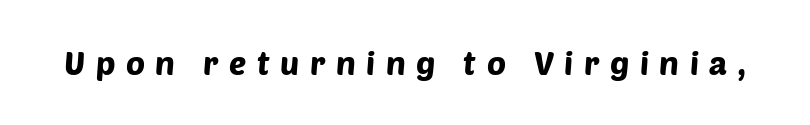
{"serif": "no", "width": "normal", "stroke_contrast": "low", "x_height": "large", "monospaced": "no", "underline": "no", "letter_spacing": "wide", "letter_spacing_em": 0.33, "glyph_px": 32}
